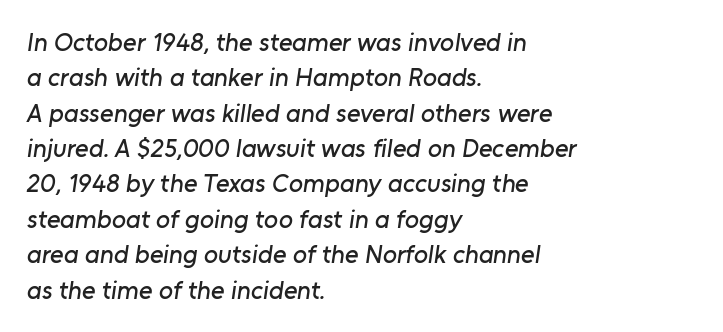
A clean baseline with only descenders dipping below it. These lines are set flush left with a ragged right edge. The rendering uses a moderate line-height, typical for paragraphs. The line texture is even and compact thanks to regular tracking.
